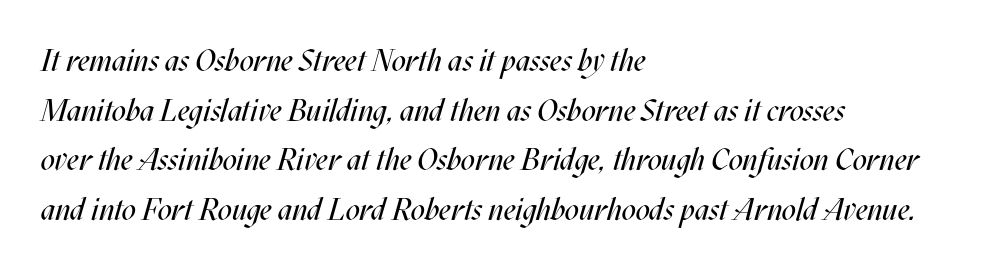
Q: Is the text bold? A: No.
Q: Is the text italic (slanted)? A: Yes, it leans right by about 17 degrees.
Q: Is the text underlined? A: No.
Q: How is the paragraph aligned? A: Left-aligned.
Q: Is the spacing between letters normal or unusually wide? A: Normal.
Q: Is the spacing between lines tight, normal or loose? A: Normal.
Q: Width (condensed, normal, or wide)? A: Condensed.
Q: Stroke contrast? A: Medium.
Q: x-height? A: Large.
Q: Monospaced? A: No.
